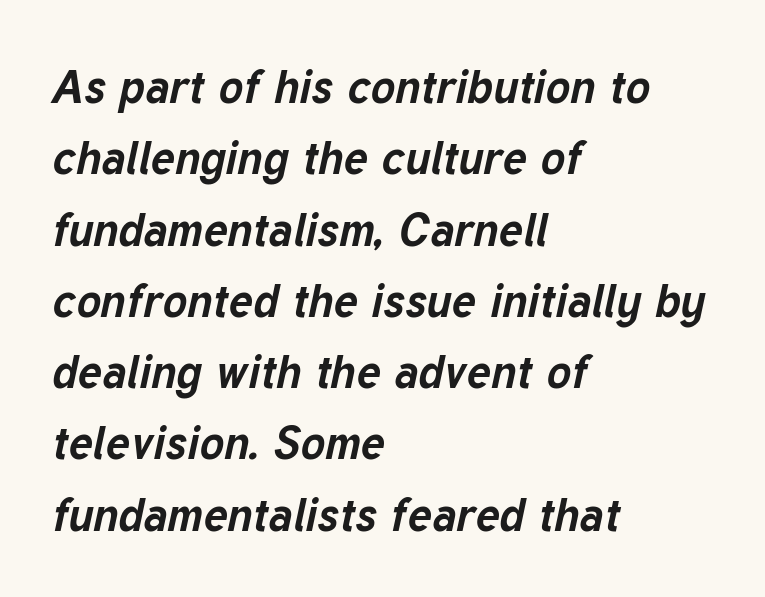
The image shows 46 px bold type, italic (leaning right); set left-aligned, normal line spacing (1.55x), normal letter spacing, not underlined; low stroke contrast and a medium x-height.
